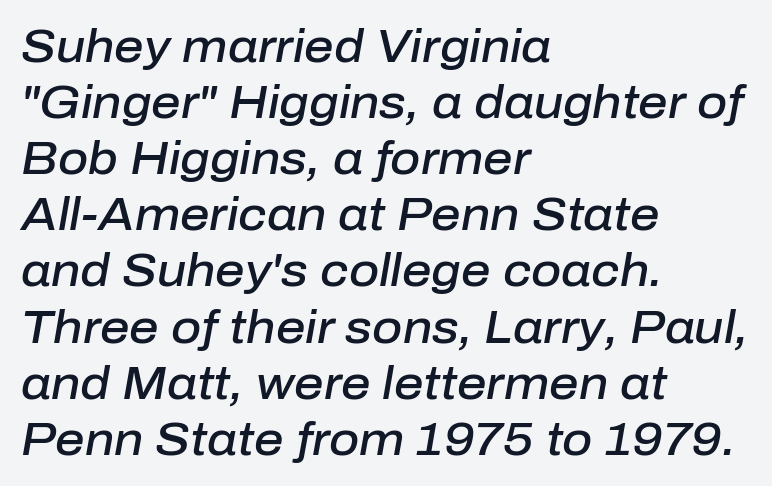
All the whitespace from short lines collects on the right. The area under the type is left untouched. A typesetter would call this proportional, since set widths differ per character. Strokes here are thickened, but only to semibold level. Emphasis-style slanted type is in use. Nothing unusual about the tracking: characters are spaced as the font intends.
